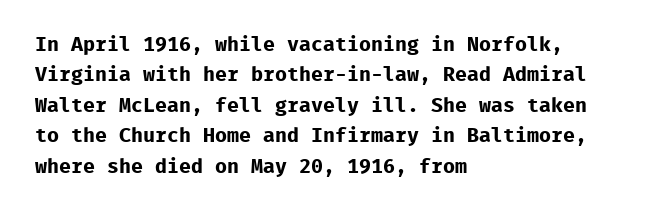
Heavy, bold letterforms. The rendering anchors every line to the left-hand side. The line-height multiplier appears to be the usual default. Style check: upright. There is no visible air inserted between adjacent glyphs. Descenders hang freely into open space.
